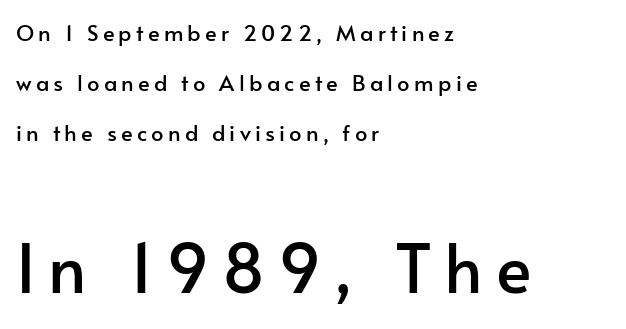
Q: Is the text italic (slanted)? A: No, it is upright.
Q: Is the typeface a serif or a sans-serif typeface? A: Sans-serif.
Q: Is the text underlined? A: No.
Q: How is the paragraph aligned? A: Left-aligned.
Q: Is the spacing between lines tight, normal or loose? A: Loose.
Q: Which block of text is set in a larger size, the first (top) or the second (bottom)? A: The second (bottom) one.
Q: Width (condensed, normal, or wide)? A: Normal.
Q: Stroke contrast? A: Low.
Q: x-height? A: Small.
Q: Monospaced? A: No.
